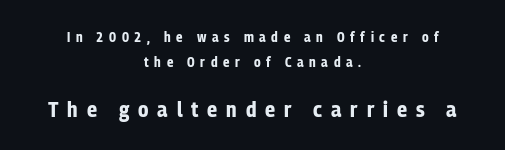
{"italic": "no", "bold": "yes", "underline": "no", "align": "center", "line_spacing_ratio": 1.76, "letter_spacing": "wide", "letter_spacing_em": 0.4, "larger_block": "second", "size_ratio": 1.57, "glyph_px": 22}
